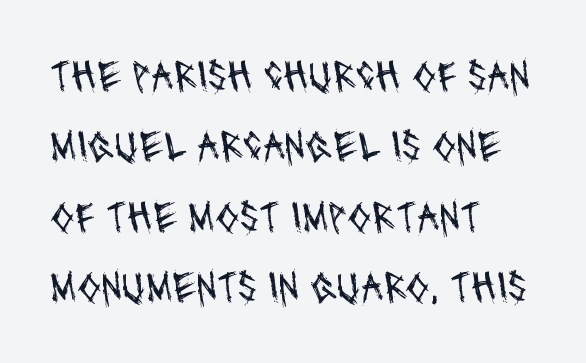
The face used here is rendered with its standard letterfit. No word sits above an underline. A light-to-regular cut is what we see here. Short and long lines alike share a common starting point at left. The rendering uses natural spacing where letterforms have individual widths.
